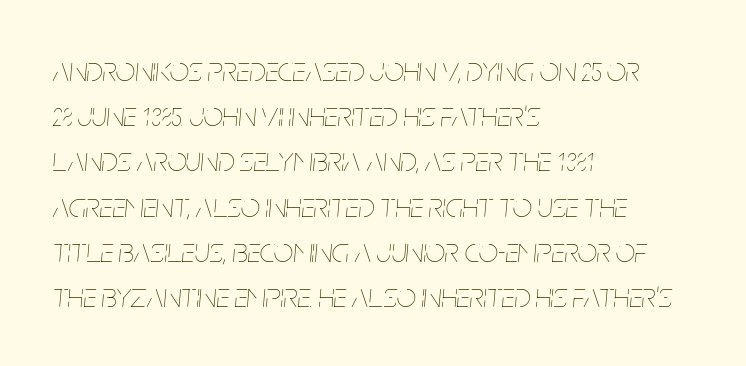
Q: Is the text bold? A: No.
Q: Is the text italic (slanted)? A: Yes, it leans right by about 5 degrees.
Q: Is the text underlined? A: No.
Q: How is the paragraph aligned? A: Left-aligned.
Q: Is the spacing between letters normal or unusually wide? A: Normal.
Q: Is the spacing between lines tight, normal or loose? A: Normal.
Q: Width (condensed, normal, or wide)? A: Condensed.
Q: Stroke contrast? A: Low.
Q: x-height? A: Large.
Q: Monospaced? A: No.
